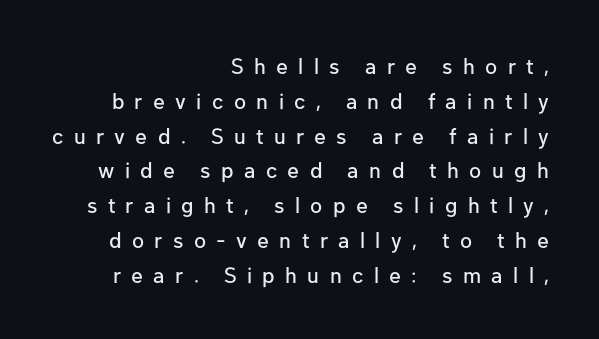
Q: Is the text italic (slanted)? A: No, it is upright.
Q: Is the text underlined? A: No.
Q: How is the paragraph aligned? A: Right-aligned.
Q: Is the spacing between letters normal or unusually wide? A: Unusually wide.
Q: Is the spacing between lines tight, normal or loose? A: Normal.
